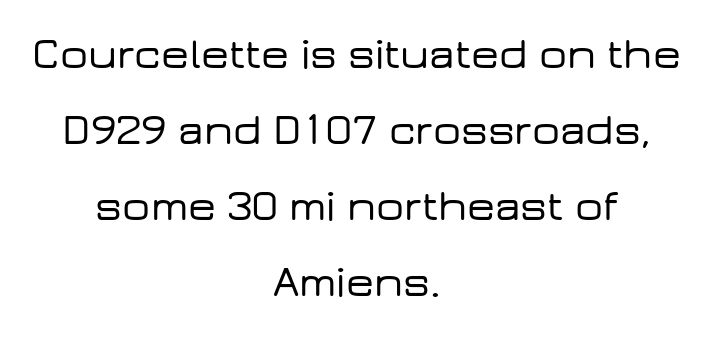
{"serif": "no", "italic": "no", "width": "wide", "stroke_contrast": "low", "x_height": "medium", "monospaced": "no", "underline": "no", "align": "center", "line_spacing_ratio": 1.73, "letter_spacing": "normal", "letter_spacing_em": 0.0, "glyph_px": 44}
